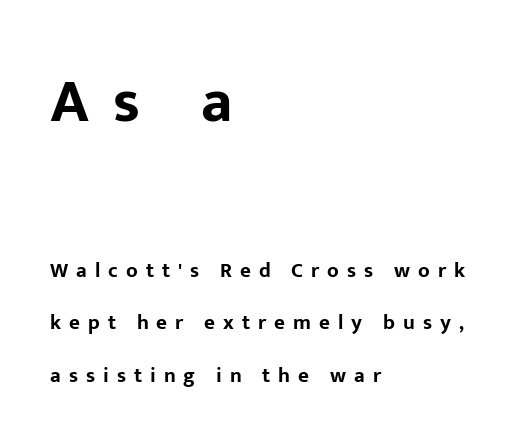
{"serif": "no", "italic": "no", "bold": "yes", "weight": "bold", "width": "normal", "stroke_contrast": "low", "x_height": "medium", "monospaced": "no", "underline": "no", "align": "left", "line_spacing": "loose", "line_spacing_ratio": 2.48, "letter_spacing": "wide", "letter_spacing_em": 0.38, "larger_block": "first", "size_ratio": 2.95, "glyph_px": 62}
